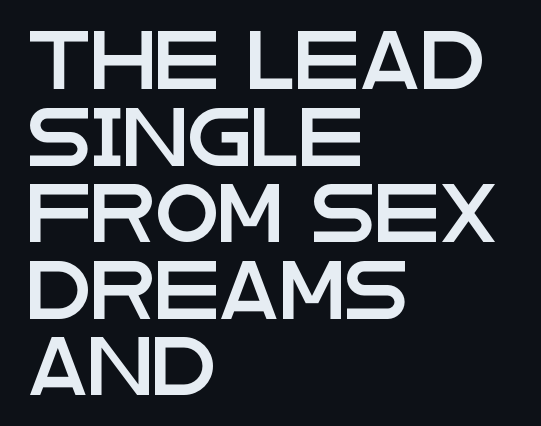
Q: Is the text italic (slanted)? A: No, it is upright.
Q: Is the typeface a serif or a sans-serif typeface? A: Sans-serif.
Q: Is the text underlined? A: No.
Q: How is the paragraph aligned? A: Left-aligned.
Q: Is the spacing between letters normal or unusually wide? A: Normal.
Q: Is the spacing between lines tight, normal or loose? A: Normal.
Q: Width (condensed, normal, or wide)? A: Wide.
Q: Stroke contrast? A: Low.
Q: x-height? A: Large.
Q: Monospaced? A: No.
